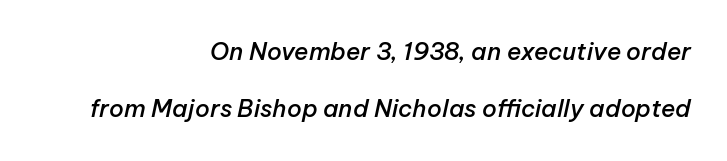
Q: Is the text bold? A: Semi-bold.
Q: Is the text italic (slanted)? A: Yes, it leans right by about 12 degrees.
Q: Is the text underlined? A: No.
Q: How is the paragraph aligned? A: Right-aligned.
Q: Is the spacing between letters normal or unusually wide? A: Normal.
Q: Is the spacing between lines tight, normal or loose? A: Loose.
